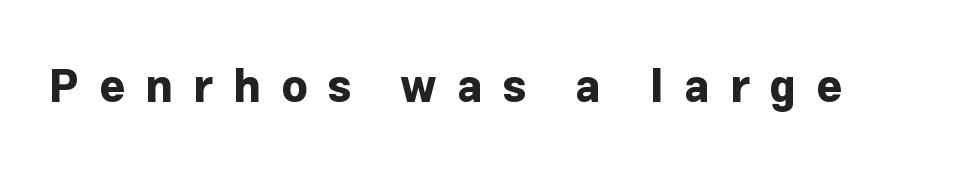
Q: Is the text bold? A: Yes.
Q: Is the text italic (slanted)? A: No, it is upright.
Q: Is the typeface a serif or a sans-serif typeface? A: Sans-serif.
Q: Is the text underlined? A: No.
Q: Is the spacing between letters normal or unusually wide? A: Unusually wide.
Q: Width (condensed, normal, or wide)? A: Normal.
Q: Stroke contrast? A: Low.
Q: x-height? A: Medium.
Q: Monospaced? A: No.
